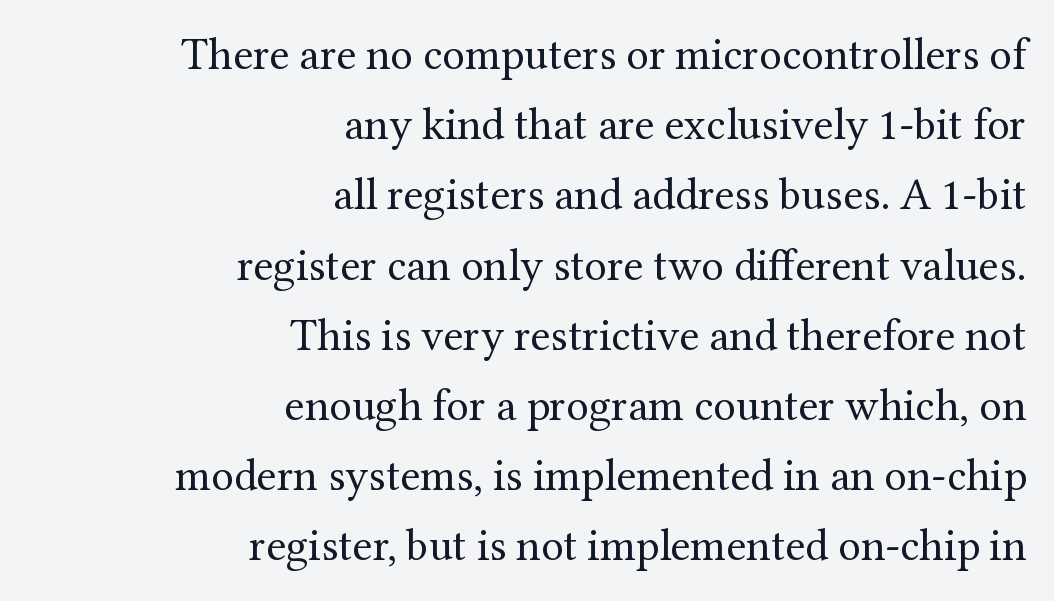
The image shows 45 px regular-weight serif type, upright; set right-aligned, normal line spacing (1.56x), normal letter spacing, not underlined; medium stroke contrast and a medium x-height.
